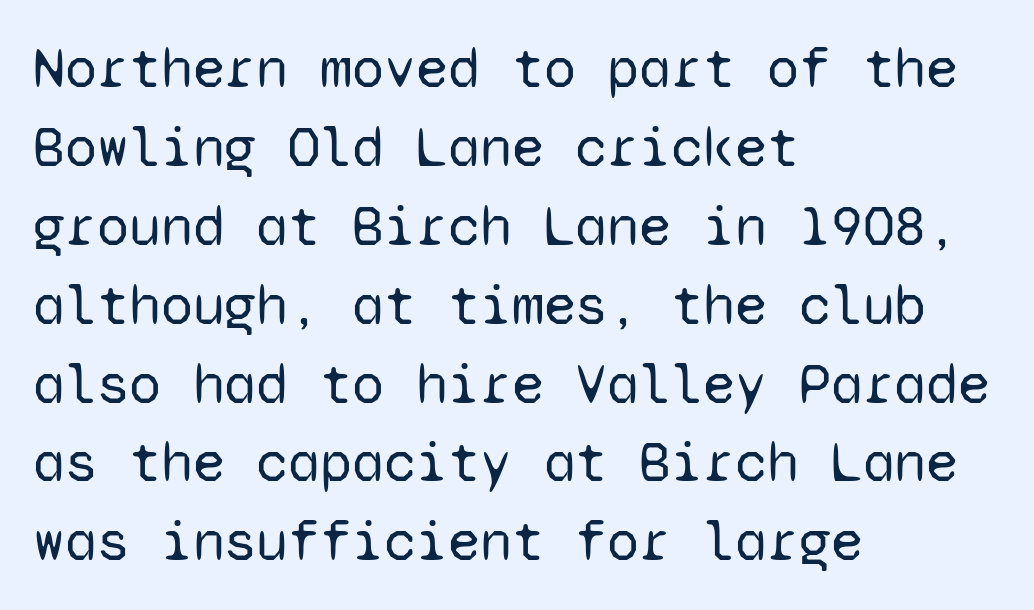
{"serif": "no", "italic": "no", "bold": "no", "weight": "regular", "width": "normal", "stroke_contrast": "low", "x_height": "medium", "monospaced": "yes", "underline": "no", "align": "left", "line_spacing": "normal", "line_spacing_ratio": 1.36, "letter_spacing": "normal", "letter_spacing_em": 0.0, "glyph_px": 58}
